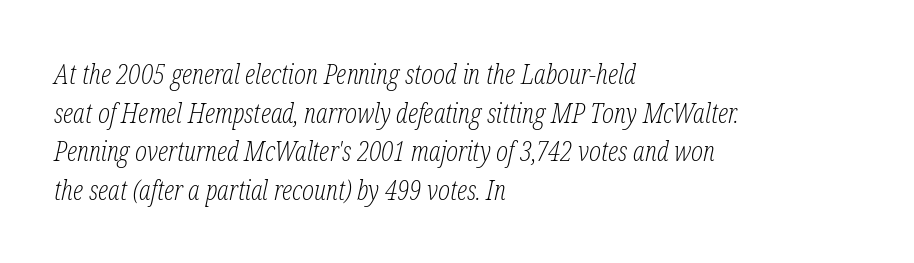
{"serif": "yes", "italic": "yes", "lean": "right", "slant_degrees": 12, "bold": "no", "weight": "light", "width": "condensed", "stroke_contrast": "low", "x_height": "medium", "monospaced": "no", "underline": "no", "align": "left", "line_spacing": "normal", "line_spacing_ratio": 1.38, "letter_spacing": "normal", "letter_spacing_em": 0.0, "glyph_px": 28}
